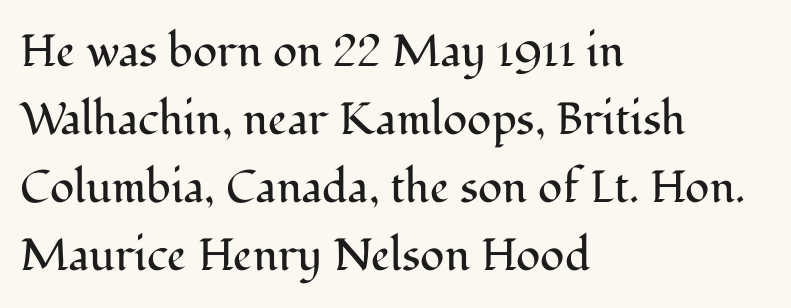
Q: Is the text bold? A: No.
Q: Is the text italic (slanted)? A: No, it is upright.
Q: Is the typeface a serif or a sans-serif typeface? A: Serif.
Q: Is the text underlined? A: No.
Q: How is the paragraph aligned? A: Left-aligned.
Q: Is the spacing between letters normal or unusually wide? A: Normal.
Q: Is the spacing between lines tight, normal or loose? A: Normal.
Q: Width (condensed, normal, or wide)? A: Normal.
Q: Stroke contrast? A: Medium.
Q: x-height? A: Medium.
Q: Monospaced? A: No.
